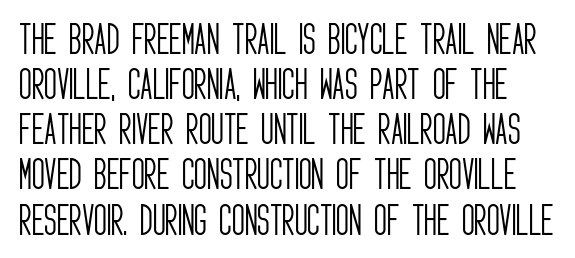
The image shows 35 px light, condensed sans-serif type, upright; set normal line spacing (1.29x), normal letter spacing, not underlined; low stroke contrast and a large x-height.
